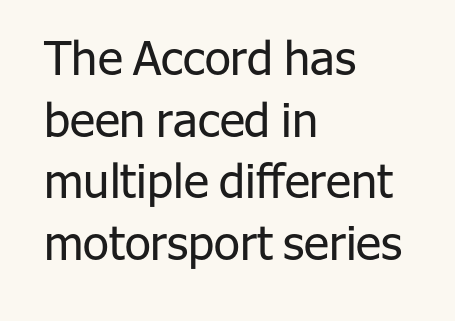
The rendering uses natural spacing where letterforms have individual widths. The axis of the letterforms is exactly vertical. A light-to-regular cut is what we see here. A normal amount of white space separates one row of letters from the next. Nothing unusual about the tracking: characters are spaced as the font intends.
